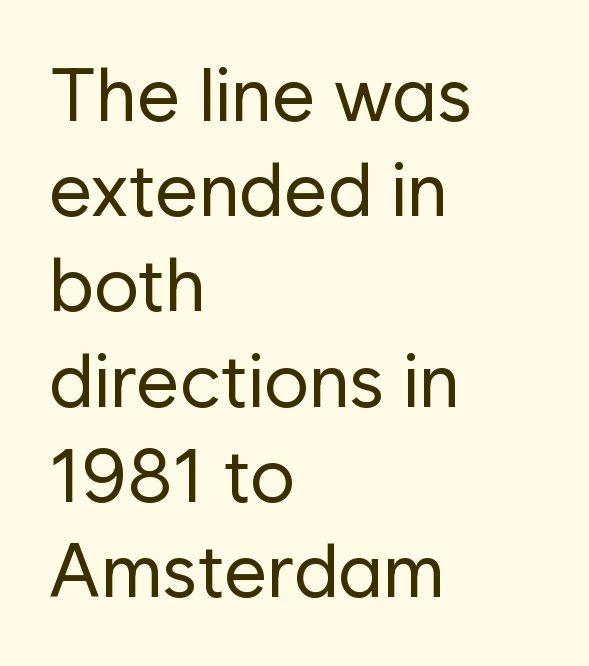
Q: Is the text bold? A: No.
Q: Is the text italic (slanted)? A: No, it is upright.
Q: Is the typeface a serif or a sans-serif typeface? A: Sans-serif.
Q: Is the text underlined? A: No.
Q: How is the paragraph aligned? A: Left-aligned.
Q: Is the spacing between letters normal or unusually wide? A: Normal.
Q: Is the spacing between lines tight, normal or loose? A: Normal.
Q: Width (condensed, normal, or wide)? A: Normal.
Q: Stroke contrast? A: Low.
Q: x-height? A: Medium.
Q: Monospaced? A: No.
